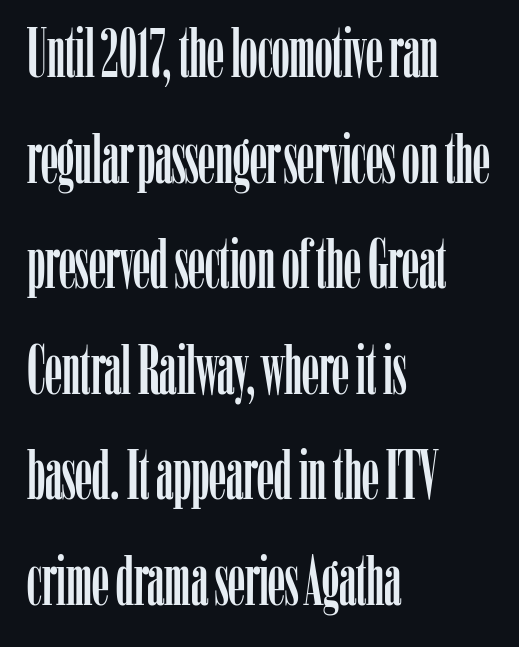
{"serif": "yes", "italic": "no", "width": "condensed", "stroke_contrast": "low", "x_height": "medium", "monospaced": "no", "underline": "no", "align": "left", "line_spacing": "normal", "line_spacing_ratio": 1.53, "letter_spacing": "normal", "letter_spacing_em": 0.0, "glyph_px": 69}
